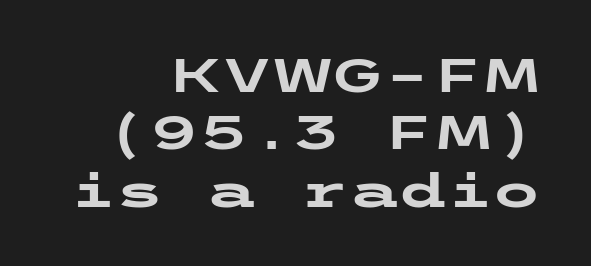
{"serif": "no", "italic": "no", "bold": "yes", "weight": "heavy", "width": "wide", "stroke_contrast": "low", "x_height": "medium", "underline": "no", "align": "right", "line_spacing": "normal", "line_spacing_ratio": 1.25, "letter_spacing": "normal", "letter_spacing_em": 0.0, "glyph_px": 46}
